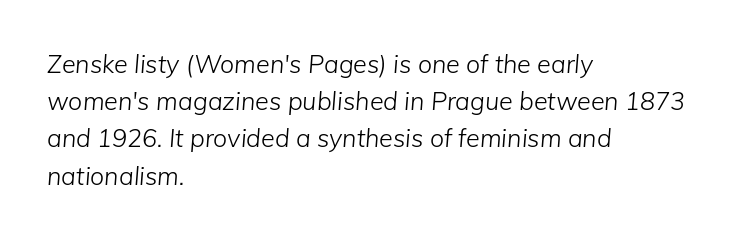
{"italic": "yes", "lean": "right", "slant_degrees": 5, "bold": "no", "underline": "no", "align": "left", "line_spacing": "normal", "line_spacing_ratio": 1.49, "letter_spacing": "normal", "letter_spacing_em": 0.0, "glyph_px": 25}
